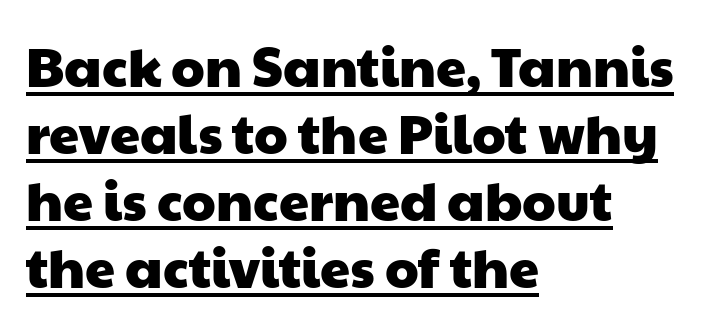
Q: Is the typeface a serif or a sans-serif typeface? A: Sans-serif.
Q: Is the text underlined? A: Yes.
Q: How is the paragraph aligned? A: Left-aligned.
Q: Is the spacing between letters normal or unusually wide? A: Normal.
Q: Width (condensed, normal, or wide)? A: Wide.
Q: Stroke contrast? A: Low.
Q: x-height? A: Medium.
Q: Monospaced? A: No.
